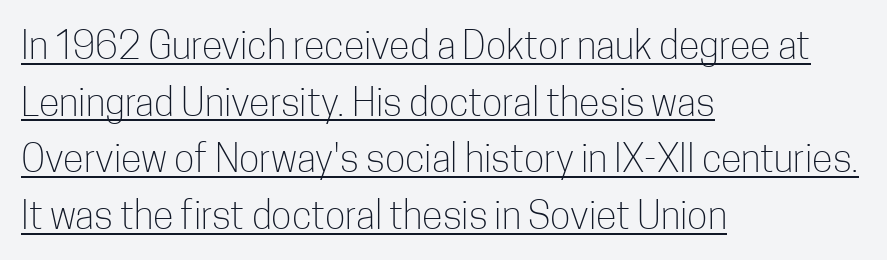
Q: Is the text bold? A: No.
Q: Is the text italic (slanted)? A: No, it is upright.
Q: Is the typeface a serif or a sans-serif typeface? A: Sans-serif.
Q: Is the text underlined? A: Yes.
Q: How is the paragraph aligned? A: Left-aligned.
Q: Is the spacing between letters normal or unusually wide? A: Normal.
Q: Is the spacing between lines tight, normal or loose? A: Normal.
Q: Width (condensed, normal, or wide)? A: Condensed.
Q: Stroke contrast? A: Low.
Q: x-height? A: Medium.
Q: Monospaced? A: No.
